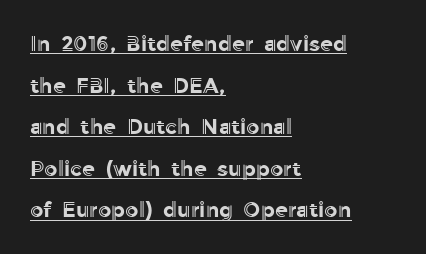
The specimen reads as upright at a glance. Looks like someone drew a line under every word here. No extra tracking has been applied to these lines. Caption: multi-line text, flush left, ragged right. Is there much room between lines? Yes — plenty of vertical air separates them.
